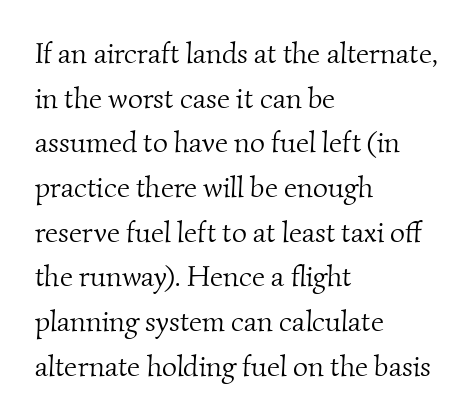
The image shows 29 px light serif type; set left-aligned, normal line spacing (1.54x), normal letter spacing, not underlined; medium stroke contrast and a small x-height.
